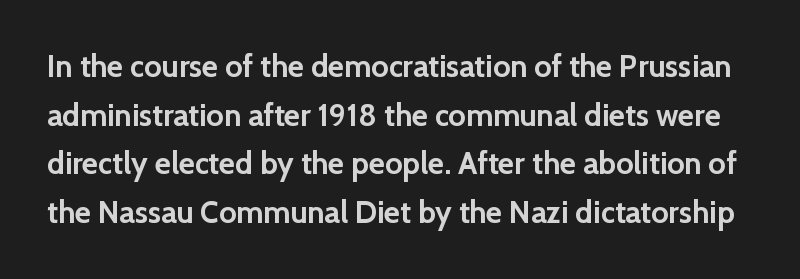
The image shows 31 px semibold sans-serif type, upright; set normal line spacing (1.57x), normal letter spacing, not underlined; a medium x-height.
